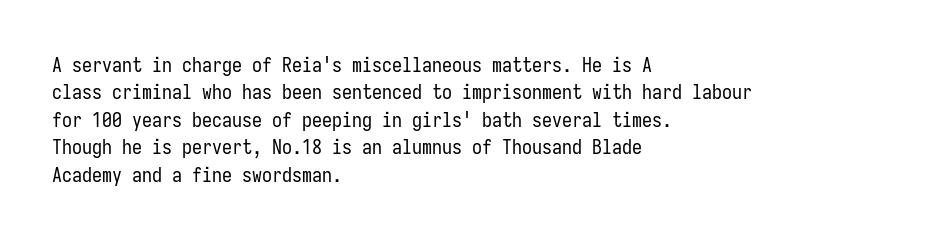
Caption: standard tracking, unaltered. Alignment: flush left. Line spacing here is normal. Weight: not bold — regular or lighter.
